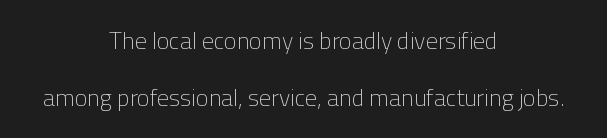
Q: Is the text bold? A: No.
Q: Is the text italic (slanted)? A: No, it is upright.
Q: Is the text underlined? A: No.
Q: How is the paragraph aligned? A: Centered.
Q: Is the spacing between letters normal or unusually wide? A: Normal.
Q: Is the spacing between lines tight, normal or loose? A: Loose.
